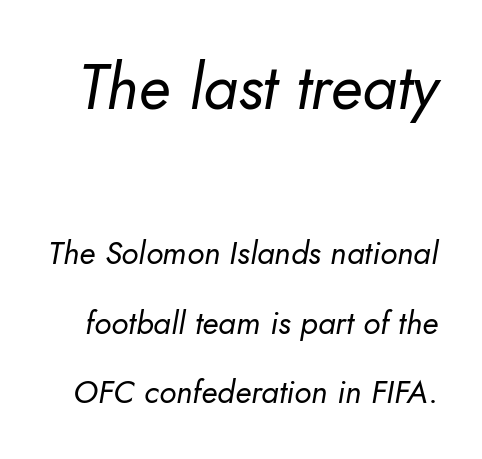
{"italic": "yes", "lean": "right", "slant_degrees": 10, "bold": "no", "weight": "regular", "width": "normal", "stroke_contrast": "low", "x_height": "small", "monospaced": "no", "underline": "no", "line_spacing": "loose", "line_spacing_ratio": 2.17, "letter_spacing": "normal", "letter_spacing_em": 0.0, "larger_block": "first", "size_ratio": 1.97, "glyph_px": 63}
